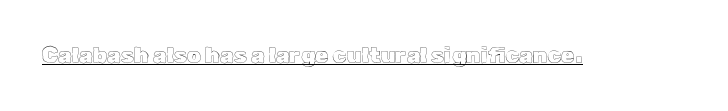
Q: Is the text italic (slanted)? A: No, it is upright.
Q: Is the text underlined? A: Yes.
Q: Is the spacing between letters normal or unusually wide? A: Normal.
